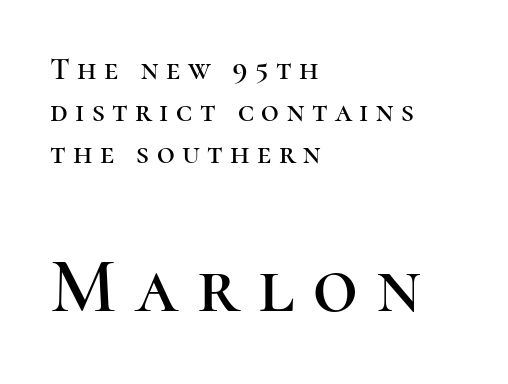
{"serif": "yes", "italic": "no", "width": "normal", "stroke_contrast": "high", "x_height": "medium", "monospaced": "no", "underline": "no", "align": "left", "line_spacing": "normal", "line_spacing_ratio": 1.35, "letter_spacing": "wide", "letter_spacing_em": 0.24, "larger_block": "second", "size_ratio": 2.52, "glyph_px": 78}
